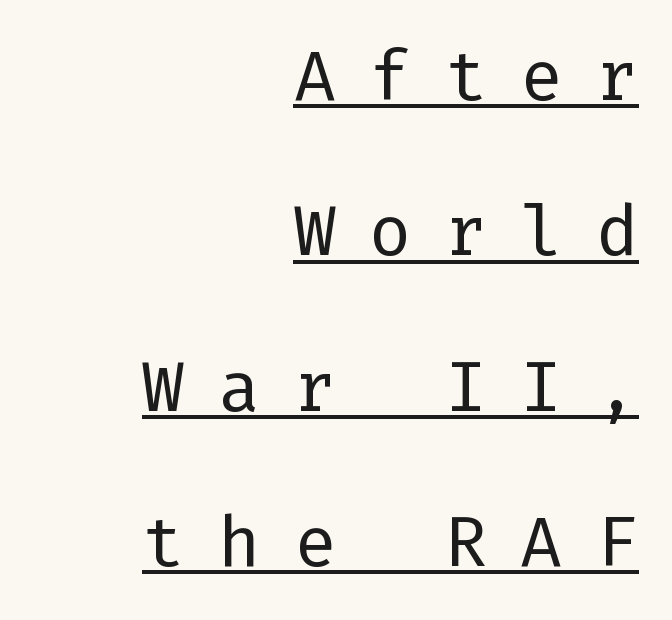
Q: Is the text bold? A: No.
Q: Is the text italic (slanted)? A: No, it is upright.
Q: Is the typeface a serif or a sans-serif typeface? A: Sans-serif.
Q: Is the text underlined? A: Yes.
Q: How is the paragraph aligned? A: Right-aligned.
Q: Is the spacing between letters normal or unusually wide? A: Unusually wide.
Q: Is the spacing between lines tight, normal or loose? A: Loose.
Q: Width (condensed, normal, or wide)? A: Normal.
Q: Stroke contrast? A: Low.
Q: x-height? A: Medium.
